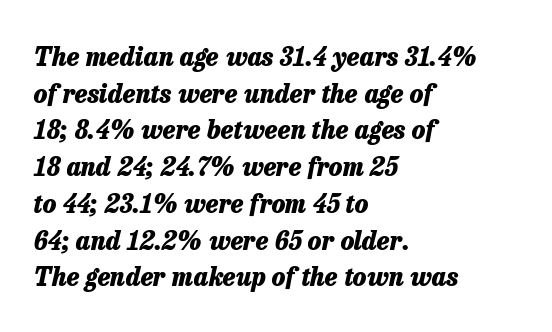
{"italic": "yes", "lean": "right", "slant_degrees": 13, "bold": "yes", "underline": "no", "align": "left", "line_spacing": "normal", "line_spacing_ratio": 1.47, "letter_spacing": "normal", "letter_spacing_em": 0.0, "glyph_px": 25}
